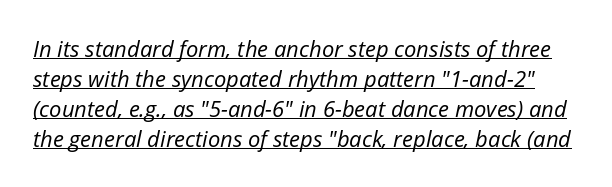
Q: Is the text bold? A: No.
Q: Is the text italic (slanted)? A: Yes, it leans right by about 12 degrees.
Q: Is the text underlined? A: Yes.
Q: Is the spacing between letters normal or unusually wide? A: Normal.
Q: Is the spacing between lines tight, normal or loose? A: Normal.
